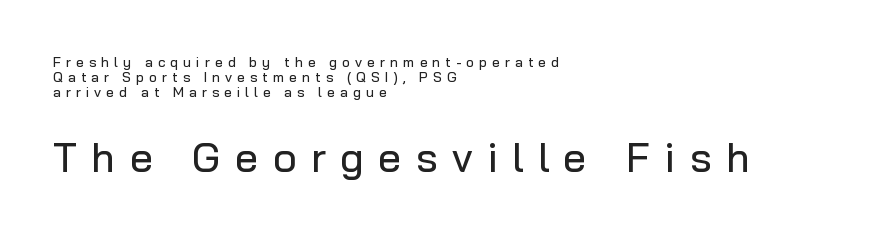
Q: Is the text italic (slanted)? A: No, it is upright.
Q: Is the typeface a serif or a sans-serif typeface? A: Sans-serif.
Q: Is the text underlined? A: No.
Q: How is the paragraph aligned? A: Left-aligned.
Q: Is the spacing between letters normal or unusually wide? A: Unusually wide.
Q: Is the spacing between lines tight, normal or loose? A: Tight.
Q: Which block of text is set in a larger size, the first (top) or the second (bottom)? A: The second (bottom) one.
Q: Width (condensed, normal, or wide)? A: Normal.
Q: Stroke contrast? A: Low.
Q: x-height? A: Medium.
Q: Monospaced? A: No.
